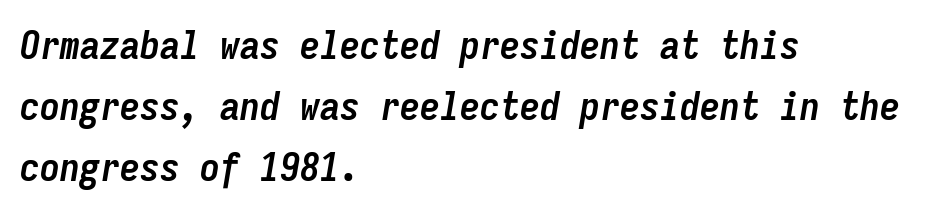
Q: Is the text bold? A: Yes.
Q: Is the text italic (slanted)? A: Yes, it leans right by about 9 degrees.
Q: Is the text underlined? A: No.
Q: How is the paragraph aligned? A: Left-aligned.
Q: Is the spacing between letters normal or unusually wide? A: Normal.
Q: Is the spacing between lines tight, normal or loose? A: Normal.
Q: Width (condensed, normal, or wide)? A: Condensed.
Q: Stroke contrast? A: Low.
Q: x-height? A: Medium.
Q: Monospaced? A: Yes.
